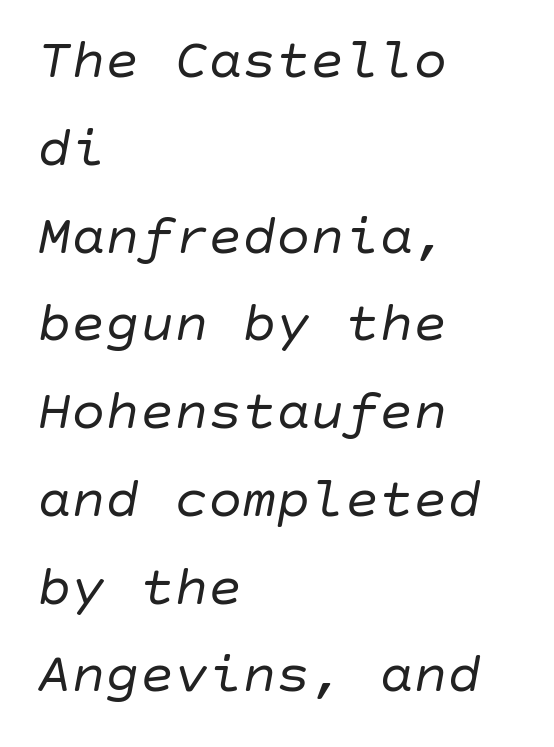
The image shows 57 px regular-weight type, italic (leaning right); set left-aligned, normal line spacing (1.54x), normal letter spacing, not underlined; low stroke contrast and a large x-height.
